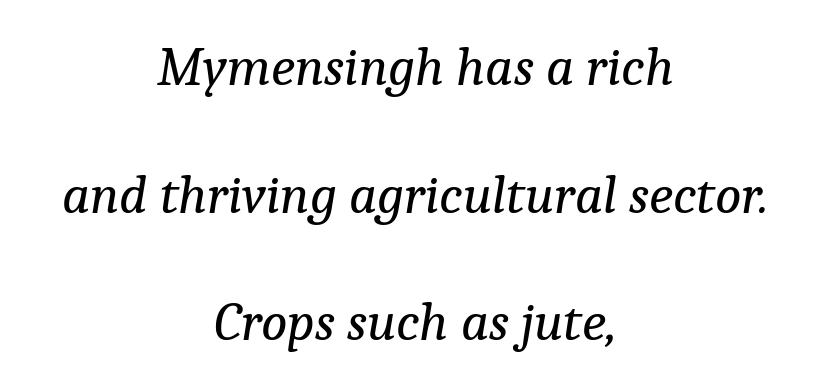
The image shows 55 px regular-weight serif type, italic (leaning right); set centered, loose line spacing (2.32x), normal letter spacing, not underlined; low stroke contrast and a medium x-height.
